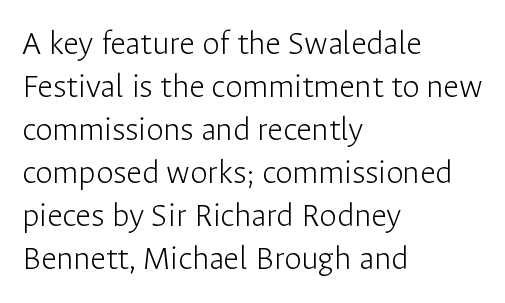
{"serif": "no", "italic": "no", "bold": "no", "weight": "light", "width": "normal", "stroke_contrast": "low", "x_height": "medium", "monospaced": "no", "underline": "no", "align": "left", "line_spacing_ratio": 1.23, "letter_spacing": "normal", "letter_spacing_em": 0.0, "glyph_px": 35}
